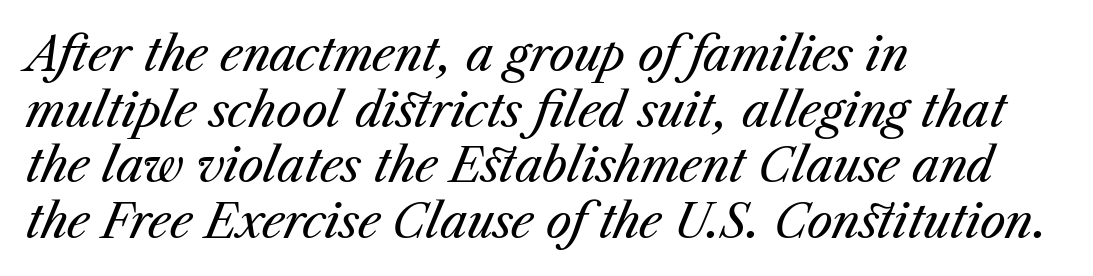
Notice how the passage keeps a crisp vertical edge on the left only. Anything drawn beneath the words? Only blank space. The face looks like a standard text weight, possibly lighter. Letter spacing: default.
